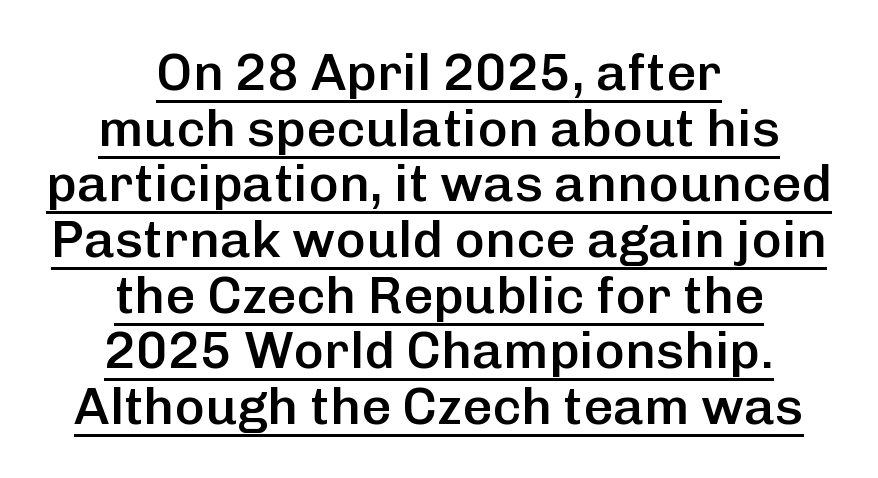
Q: Is the text bold? A: Semi-bold.
Q: Is the text italic (slanted)? A: No, it is upright.
Q: Is the typeface a serif or a sans-serif typeface? A: Sans-serif.
Q: Is the text underlined? A: Yes.
Q: How is the paragraph aligned? A: Centered.
Q: Is the spacing between letters normal or unusually wide? A: Normal.
Q: Is the spacing between lines tight, normal or loose? A: Tight.
Q: Width (condensed, normal, or wide)? A: Normal.
Q: Stroke contrast? A: Low.
Q: x-height? A: Medium.
Q: Monospaced? A: No.
